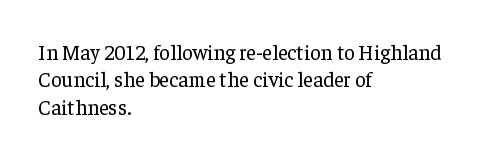
The image shows 21 px text type, upright; set left-aligned, normal line spacing (1.3x), normal letter spacing, not underlined.
